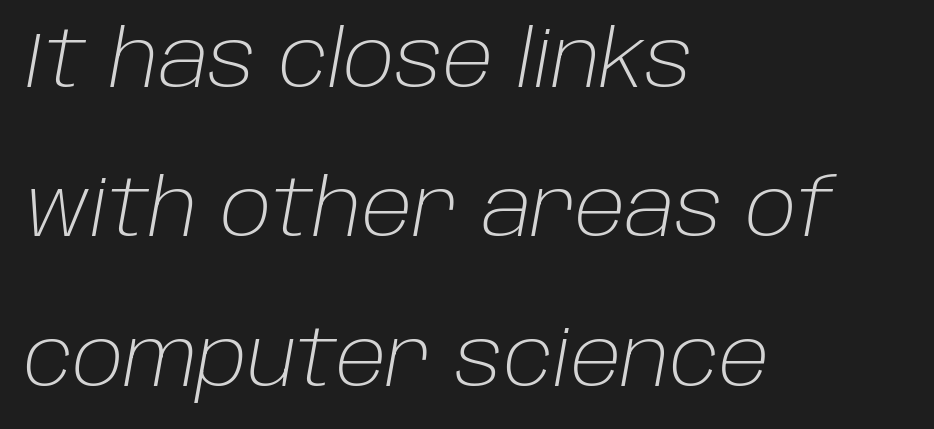
The image shows 79 px light type, italic (leaning right); set left-aligned, line spacing 1.89x, normal letter spacing, not underlined; low stroke contrast and a large x-height.
